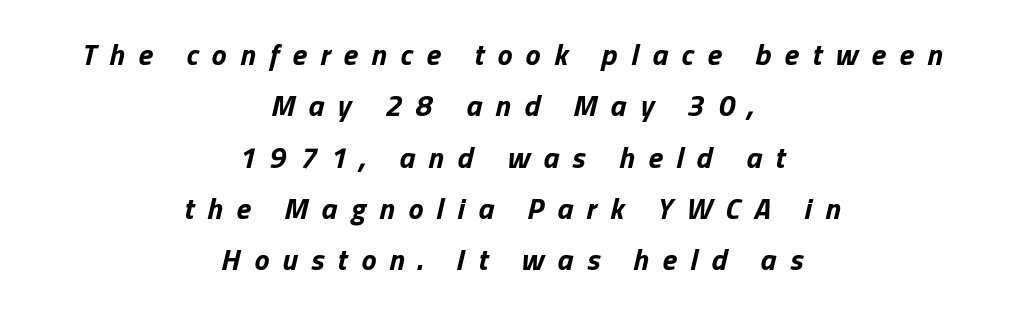
{"italic": "yes", "lean": "right", "slant_degrees": 13, "bold": "yes", "weight": "bold", "width": "normal", "stroke_contrast": "low", "x_height": "medium", "monospaced": "no", "underline": "no", "align": "center", "line_spacing_ratio": 1.71, "letter_spacing": "wide", "letter_spacing_em": 0.45, "glyph_px": 30}
